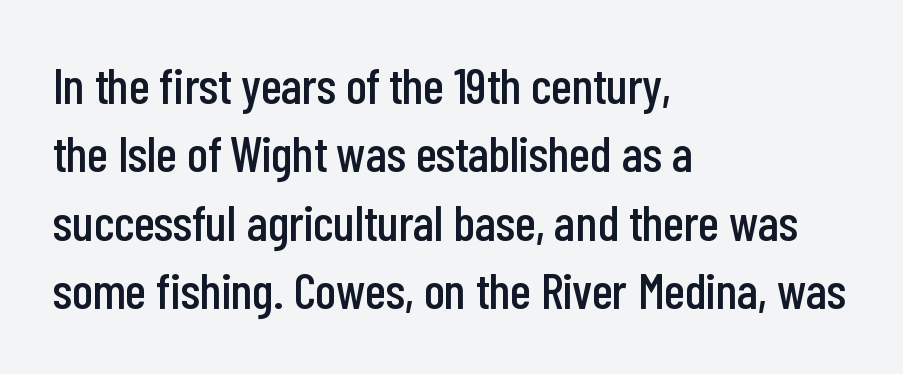
{"serif": "no", "italic": "no", "width": "condensed", "stroke_contrast": "low", "x_height": "medium", "monospaced": "no", "underline": "no", "align": "left", "line_spacing": "normal", "line_spacing_ratio": 1.34, "letter_spacing": "normal", "letter_spacing_em": 0.0, "glyph_px": 51}
